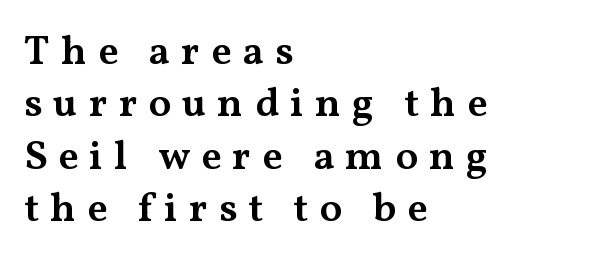
{"serif": "yes", "italic": "no", "bold": "semi", "weight": "semibold", "width": "wide", "stroke_contrast": "medium", "x_height": "medium", "monospaced": "no", "underline": "no", "align": "left", "line_spacing": "normal", "line_spacing_ratio": 1.28, "letter_spacing": "wide", "letter_spacing_em": 0.27, "glyph_px": 41}
